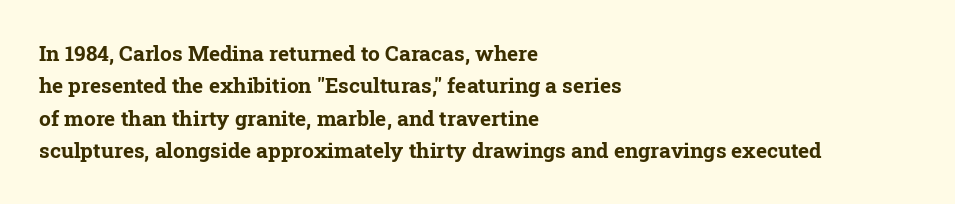
The image shows 21 px bold type, upright; set left-aligned, normal line spacing (1.54x), normal letter spacing, not underlined.
